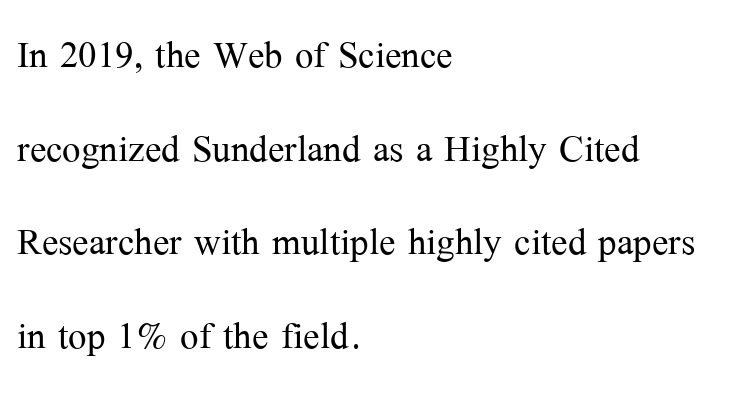
The image shows 49 px light serif type, upright; set left-aligned, loose line spacing (1.91x), normal letter spacing, not underlined; medium stroke contrast and a medium x-height.
